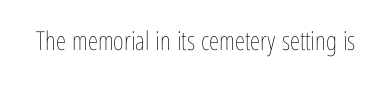
Q: Is the text bold? A: No.
Q: Is the text italic (slanted)? A: No, it is upright.
Q: Is the text underlined? A: No.
Q: Is the spacing between letters normal or unusually wide? A: Normal.
